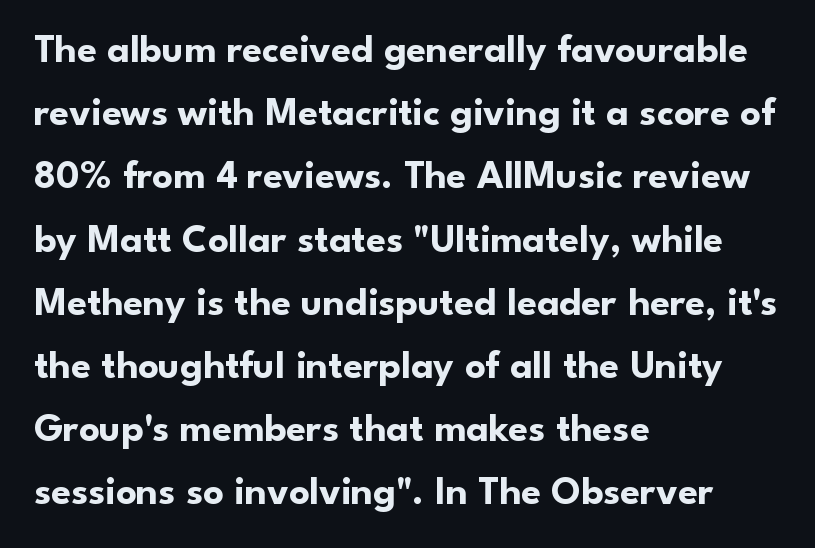
No feet cap the strokes, marking this as sans-serif type. How would I describe the line gaps? Plain and ordinary. Teacher's note: observe the even left margin — that is flush-left alignment. On the weight axis this lands at bold, roughly 700. Look at the tracking — it's just the regular setting, nothing added. Nope, not italic — everything's standing straight.
